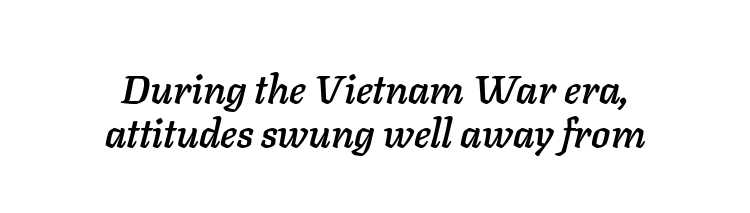
The rendering applies a slant to the glyphs. Does extra space separate the letters? No, they use regular spacing. The words here are not underlined. Neither beginnings nor endings align; midpoints do. Horizontal bands of white between lines are thin slivers. This sample has the flowing, uneven cadence of proportional lettering.
